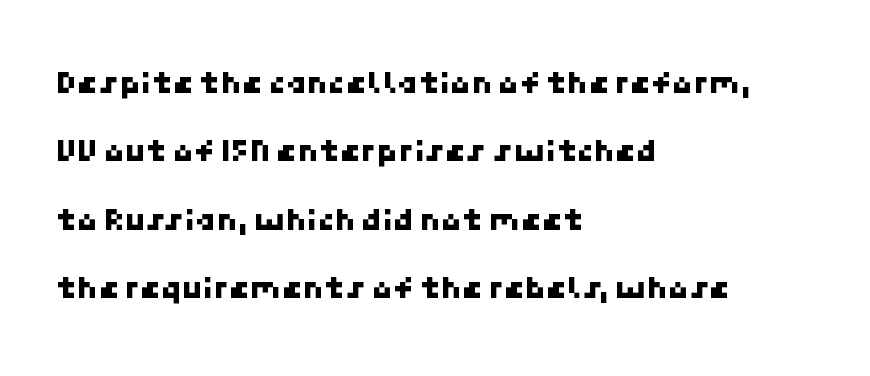
The image shows 34 px sans-serif type; set left-aligned, loose line spacing (2.01x), normal letter spacing, not underlined; low stroke contrast and a medium x-height.
